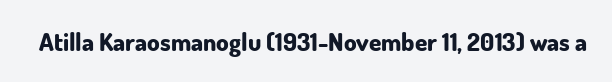
The image shows 25 px bold type, upright; set normal letter spacing, not underlined.
